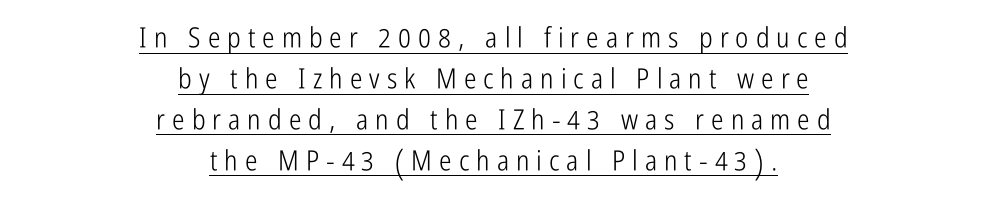
A quiet, ordinary-to-light weight characterises the typeface. Does the lettering tilt? It doesn't — this is upright. Caption: lettering with a line underneath. Notice how descenders clear the ascenders below comfortably — that's standard leading. The line texture is sparse and dotted thanks to wide tracking. Note the varied advance widths — an 'i' is clearly narrower than an 'm'.
